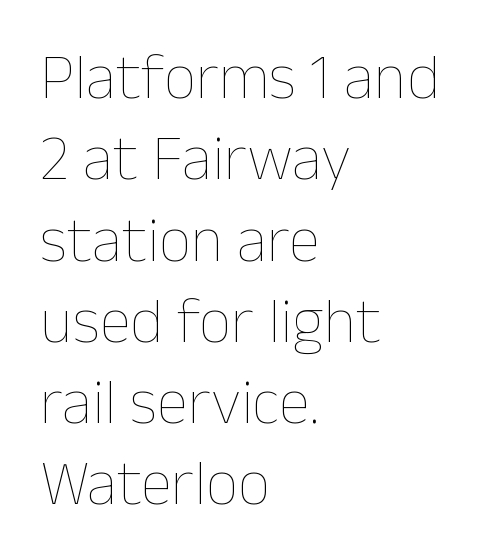
The rendering keeps characters at their native spacing. A roman cut, with each character standing at attention. Proportional: the letters do not fall into vertical columns. Underlining? Definitely not there.
